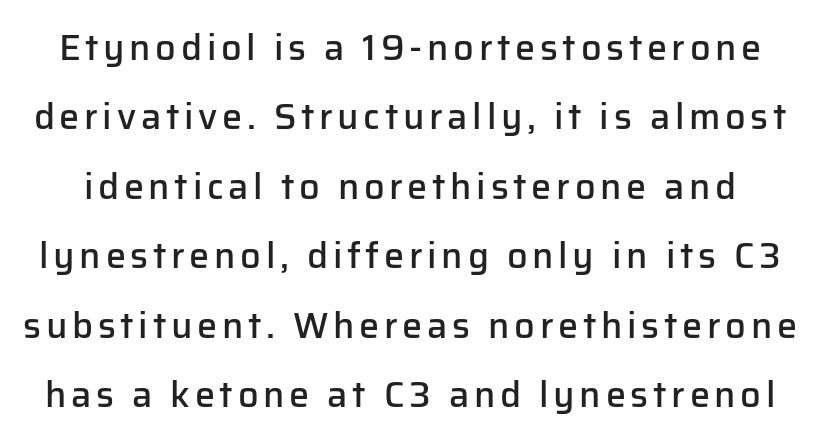
The image shows 36 px semibold sans-serif type, upright; set loose line spacing (1.93x), not underlined; low stroke contrast and a medium x-height.
